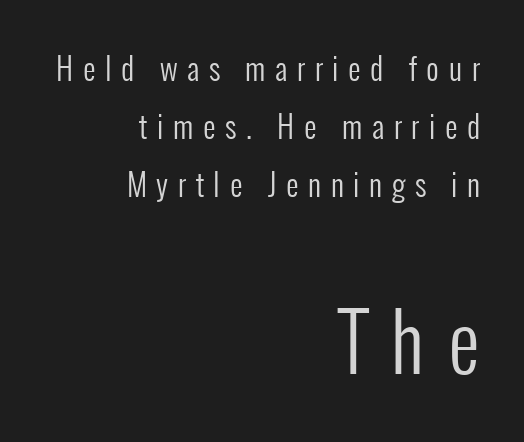
{"serif": "no", "italic": "no", "bold": "no", "weight": "regular", "width": "condensed", "stroke_contrast": "low", "x_height": "medium", "monospaced": "no", "underline": "no", "align": "right", "line_spacing_ratio": 1.87, "letter_spacing": "wide", "letter_spacing_em": 0.31, "larger_block": "second", "size_ratio": 2.52, "glyph_px": 78}
